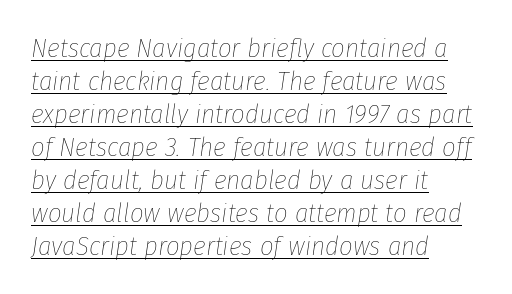
Q: Is the text bold? A: No.
Q: Is the text italic (slanted)? A: Yes, it leans right by about 8 degrees.
Q: Is the text underlined? A: Yes.
Q: How is the paragraph aligned? A: Left-aligned.
Q: Is the spacing between letters normal or unusually wide? A: Normal.
